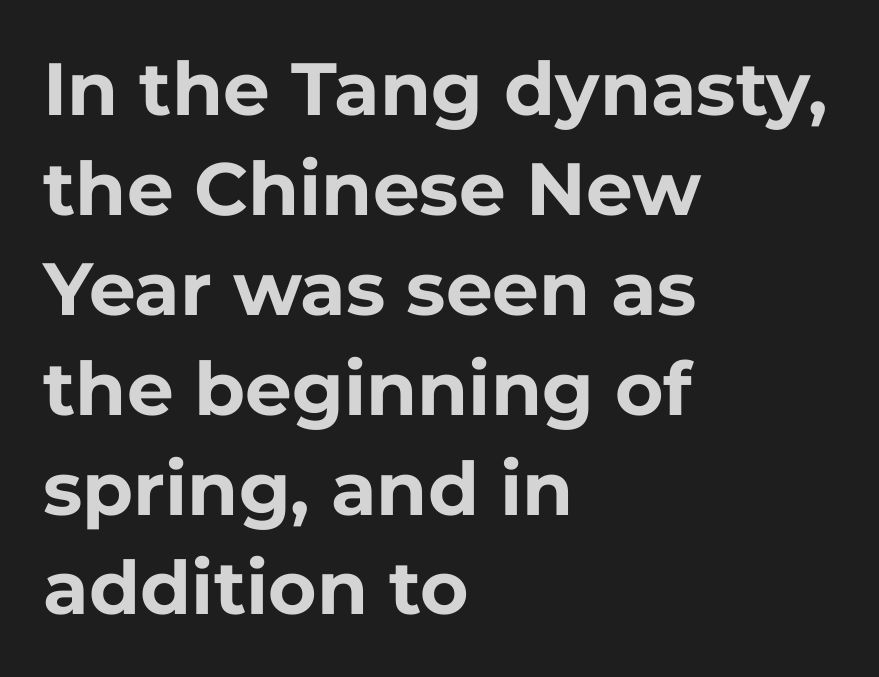
The image shows 74 px bold sans-serif type, upright; set left-aligned, normal line spacing (1.35x), normal letter spacing, not underlined; low stroke contrast and a medium x-height.
